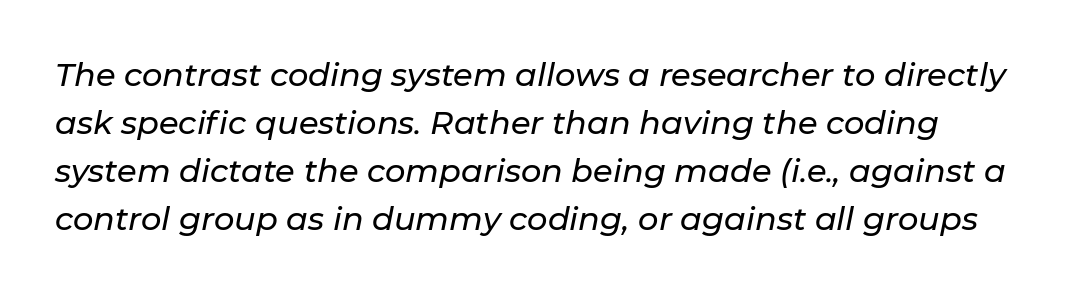
{"italic": "yes", "lean": "right", "slant_degrees": 11, "width": "normal", "stroke_contrast": "low", "x_height": "medium", "monospaced": "no", "underline": "no", "line_spacing": "normal", "line_spacing_ratio": 1.5, "letter_spacing": "normal", "letter_spacing_em": 0.0, "glyph_px": 32}
